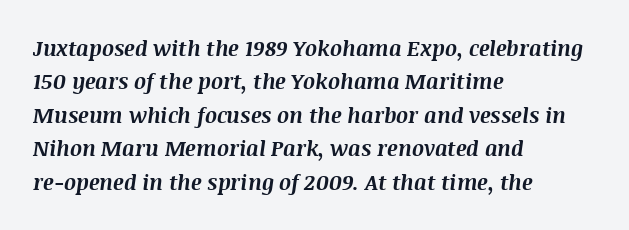
{"italic": "yes", "lean": "right", "slant_degrees": 8, "bold": "yes", "underline": "no", "align": "left", "line_spacing": "normal", "line_spacing_ratio": 1.59, "letter_spacing": "normal", "letter_spacing_em": 0.0, "glyph_px": 21}
